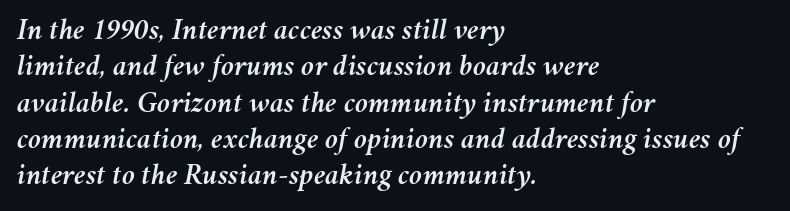
The image shows 30 px text type, italic (leaning right); set left-aligned, line spacing 1.21x, normal letter spacing, not underlined; medium stroke contrast and a medium x-height.
